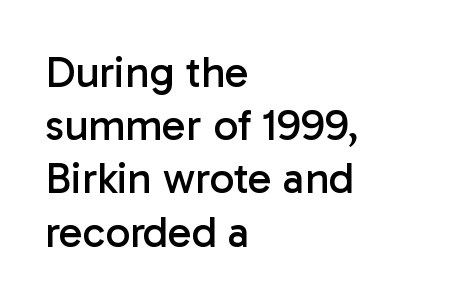
Varying glyph widths throughout — classic text-font behaviour. The typesetting does not lean heavy: it is not bold. To sum up the face: it is a sans, with no serifs. Style check: upright. This rendering features lettering with no underline.
